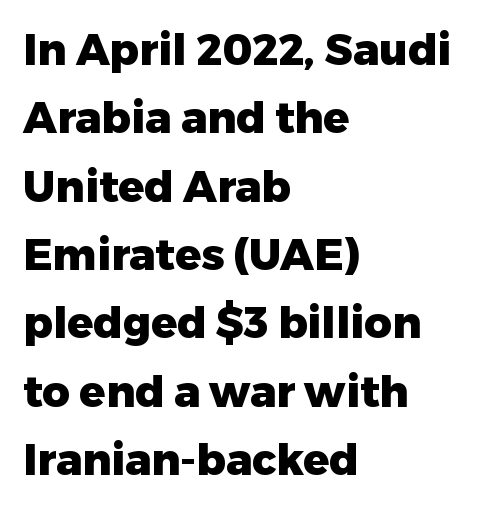
Q: Is the text bold? A: Yes.
Q: Is the text italic (slanted)? A: No, it is upright.
Q: Is the typeface a serif or a sans-serif typeface? A: Sans-serif.
Q: Is the text underlined? A: No.
Q: How is the paragraph aligned? A: Left-aligned.
Q: Is the spacing between letters normal or unusually wide? A: Normal.
Q: Is the spacing between lines tight, normal or loose? A: Normal.
Q: Width (condensed, normal, or wide)? A: Normal.
Q: Stroke contrast? A: Low.
Q: x-height? A: Medium.
Q: Monospaced? A: No.
